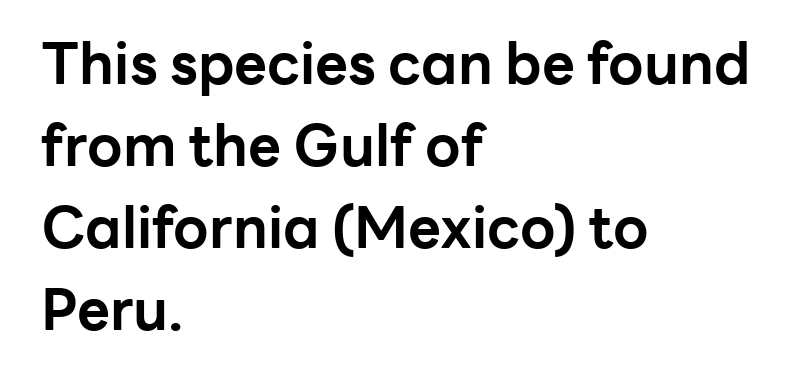
Every stem runs plumb, perpendicular to the baseline. Is the block centered? No — it sits flush against the left margin. Looks like regular typesetting: each glyph gets only the width it needs. The font is running at its bold setting.
